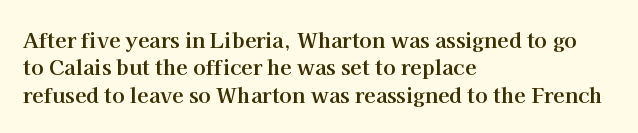
Q: Is the text bold? A: Yes.
Q: Is the text italic (slanted)? A: No, it is upright.
Q: Is the text underlined? A: No.
Q: How is the paragraph aligned? A: Left-aligned.
Q: Is the spacing between letters normal or unusually wide? A: Normal.
Q: Is the spacing between lines tight, normal or loose? A: Normal.
